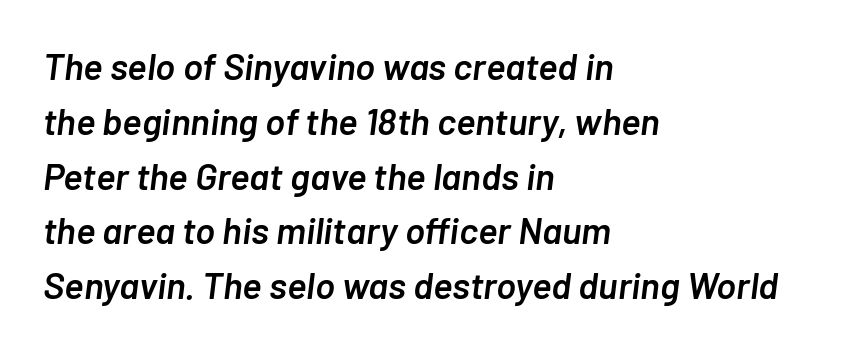
The image shows 37 px semibold type, italic (leaning right); set left-aligned, normal line spacing (1.48x), normal letter spacing, not underlined; low stroke contrast and a medium x-height.
